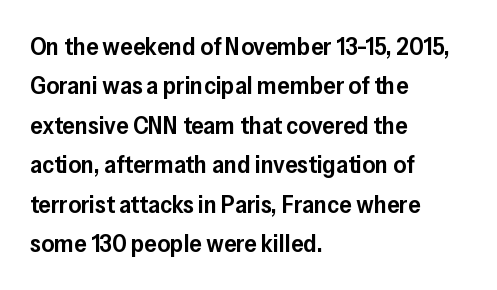
The image shows 25 px text type, upright; set left-aligned, normal line spacing (1.58x), normal letter spacing, not underlined.
